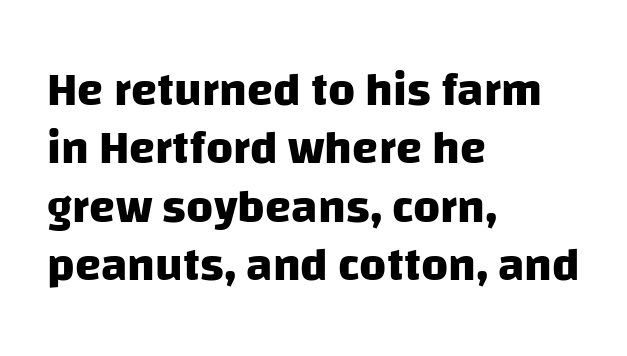
Q: Is the text bold? A: Yes.
Q: Is the typeface a serif or a sans-serif typeface? A: Sans-serif.
Q: Is the text underlined? A: No.
Q: How is the paragraph aligned? A: Left-aligned.
Q: Is the spacing between letters normal or unusually wide? A: Normal.
Q: Width (condensed, normal, or wide)? A: Normal.
Q: Stroke contrast? A: Low.
Q: x-height? A: Large.
Q: Monospaced? A: No.
